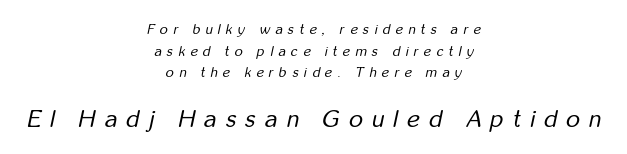
Q: Is the text bold? A: No.
Q: Is the text italic (slanted)? A: Yes, it leans right by about 12 degrees.
Q: Is the text underlined? A: No.
Q: How is the paragraph aligned? A: Centered.
Q: Is the spacing between letters normal or unusually wide? A: Unusually wide.
Q: Is the spacing between lines tight, normal or loose? A: Normal.
Q: Which block of text is set in a larger size, the first (top) or the second (bottom)? A: The second (bottom) one.
